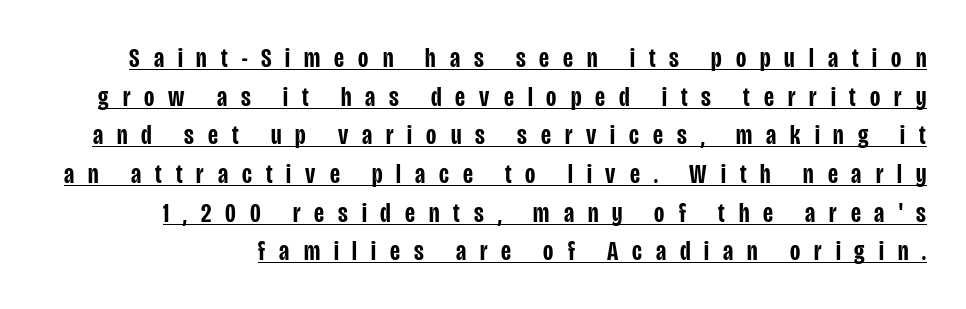
The image shows 28 px semibold, condensed sans-serif type, upright; set normal line spacing (1.38x), unusually wide letter spacing (+0.5 em), underlined; low stroke contrast and a large x-height.
